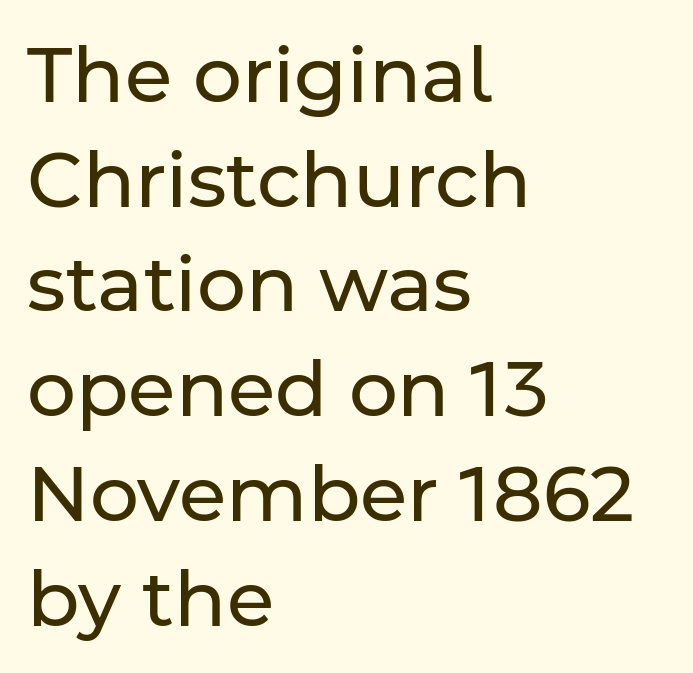
The rendering uses a moderate line-height, typical for paragraphs. Do the characters align in a grid? No, the font is proportional. Serif or sans? Sans — the stroke terminals are bare. The passage is arranged the way most books set body copy — flush left. Is the type heavy? It reads as light-to-regular instead. The strip under each line holds only bare page.
